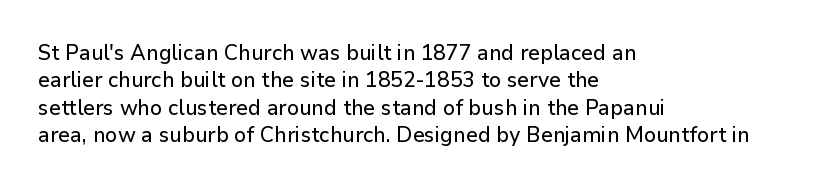
Q: Is the text italic (slanted)? A: No, it is upright.
Q: Is the text underlined? A: No.
Q: How is the paragraph aligned? A: Left-aligned.
Q: Is the spacing between letters normal or unusually wide? A: Normal.
Q: Is the spacing between lines tight, normal or loose? A: Normal.
